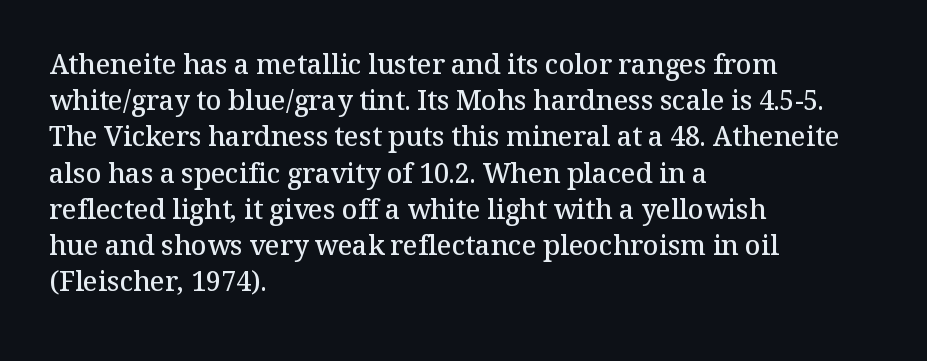
The image shows 27 px text type, upright; set left-aligned, normal line spacing (1.34x), normal letter spacing, not underlined.
